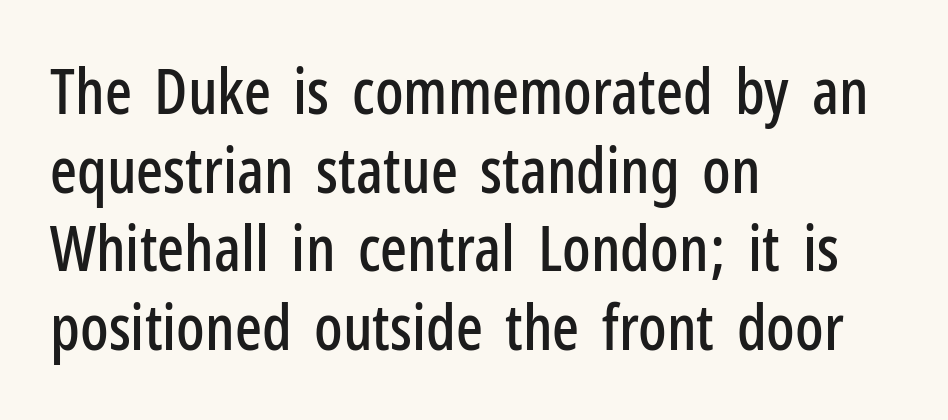
{"serif": "no", "italic": "no", "width": "condensed", "stroke_contrast": "low", "x_height": "medium", "monospaced": "no", "underline": "no", "align": "left", "line_spacing": "normal", "line_spacing_ratio": 1.25, "letter_spacing": "normal", "letter_spacing_em": 0.0, "glyph_px": 63}
